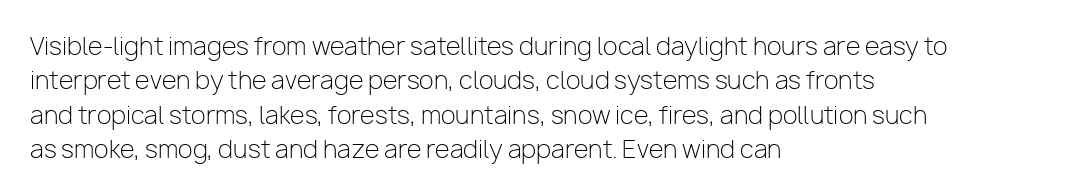
Q: Is the text bold? A: No.
Q: Is the text italic (slanted)? A: No, it is upright.
Q: Is the text underlined? A: No.
Q: How is the paragraph aligned? A: Left-aligned.
Q: Is the spacing between letters normal or unusually wide? A: Normal.
Q: Is the spacing between lines tight, normal or loose? A: Normal.
